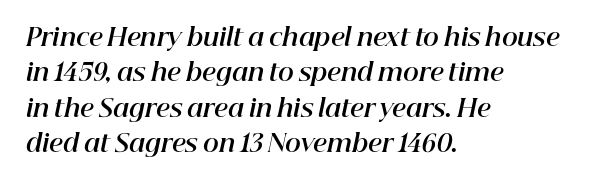
Q: Is the text bold? A: Yes.
Q: Is the text italic (slanted)? A: Yes, it leans right by about 12 degrees.
Q: Is the text underlined? A: No.
Q: How is the paragraph aligned? A: Left-aligned.
Q: Is the spacing between letters normal or unusually wide? A: Normal.
Q: Is the spacing between lines tight, normal or loose? A: Normal.
